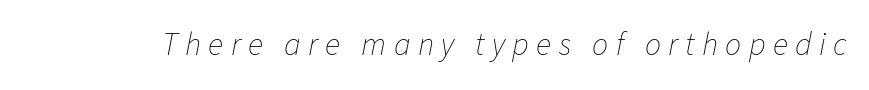
The image shows 32 px thin type, italic (leaning right); set unusually wide letter spacing (+0.23 em), not underlined; low stroke contrast and a medium x-height.
